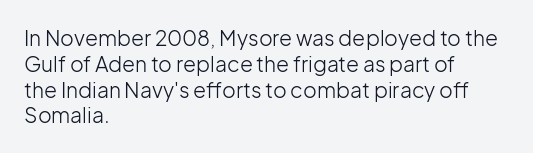
The image shows 21 px text type, upright; set left-aligned, line spacing 1.23x, normal letter spacing, not underlined.
